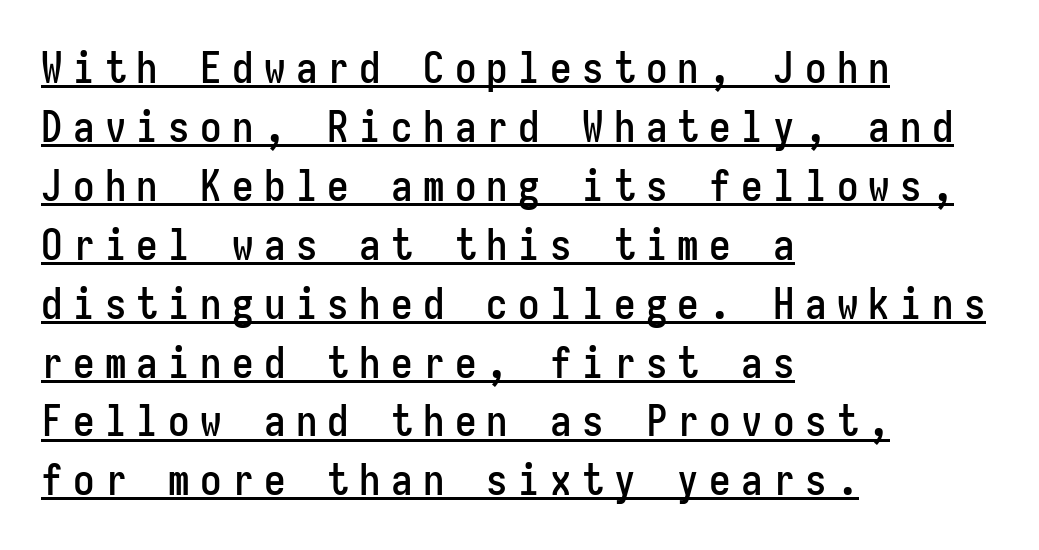
Q: Is the text italic (slanted)? A: No, it is upright.
Q: Is the typeface a serif or a sans-serif typeface? A: Sans-serif.
Q: Is the text underlined? A: Yes.
Q: How is the paragraph aligned? A: Left-aligned.
Q: Is the spacing between letters normal or unusually wide? A: Unusually wide.
Q: Is the spacing between lines tight, normal or loose? A: Normal.
Q: Width (condensed, normal, or wide)? A: Condensed.
Q: Stroke contrast? A: Low.
Q: x-height? A: Medium.
Q: Monospaced? A: Yes.
